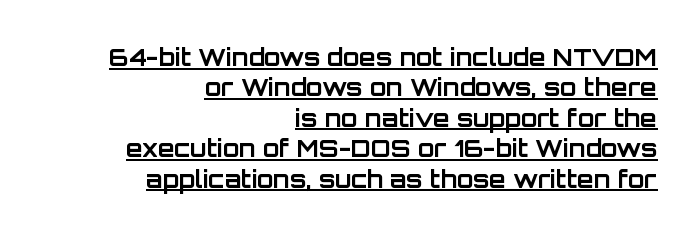
{"italic": "no", "bold": "yes", "underline": "yes", "align": "right", "line_spacing": "normal", "line_spacing_ratio": 1.27, "letter_spacing": "normal", "letter_spacing_em": 0.0, "glyph_px": 24}
